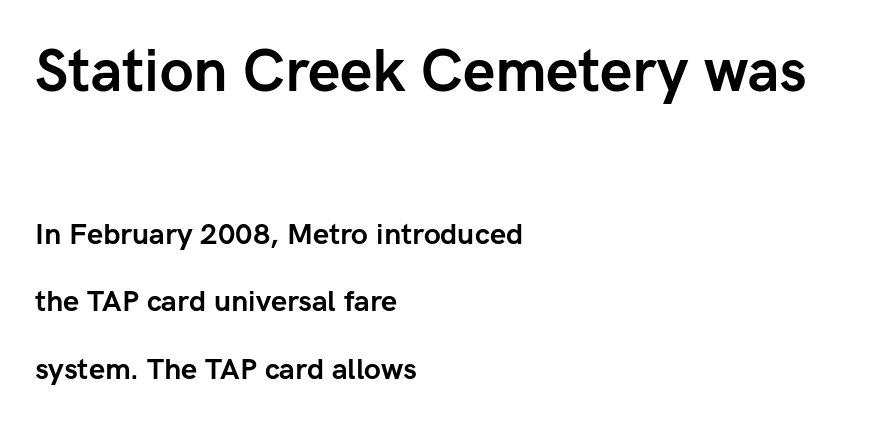
A typesetter would call this proportional, since set widths differ per character. To sum up the face: it is a sans, with no serifs. A clean baseline with only descenders dipping below it. What's the leading like? Stretched, with rows far apart. This rendering leaves character spacing at its baseline value. The sample has been set heavy, in full bold.
